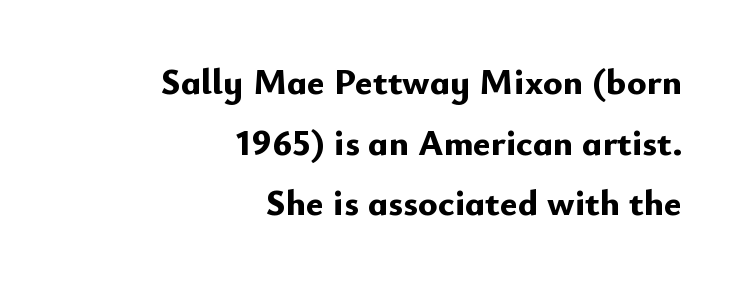
{"serif": "no", "italic": "no", "bold": "yes", "weight": "bold", "width": "normal", "stroke_contrast": "low", "x_height": "small", "monospaced": "no", "underline": "no", "align": "right", "line_spacing": "normal", "line_spacing_ratio": 1.64, "letter_spacing": "normal", "letter_spacing_em": 0.0, "glyph_px": 37}
